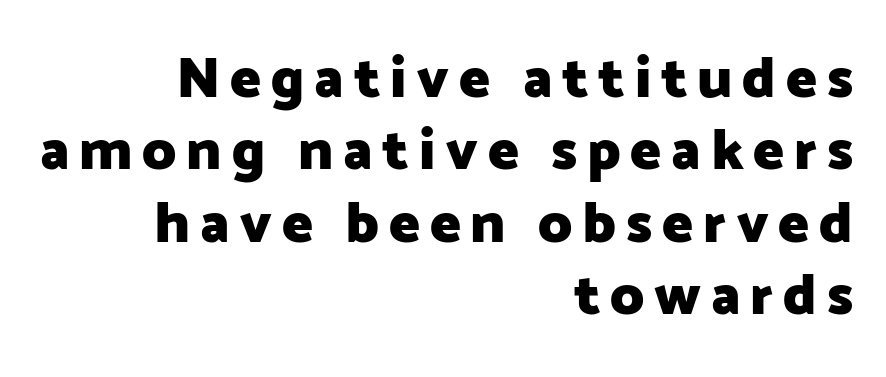
The image shows 58 px heavy sans-serif type, upright; set right-aligned, normal line spacing (1.25x), not underlined; low stroke contrast and a medium x-height.
